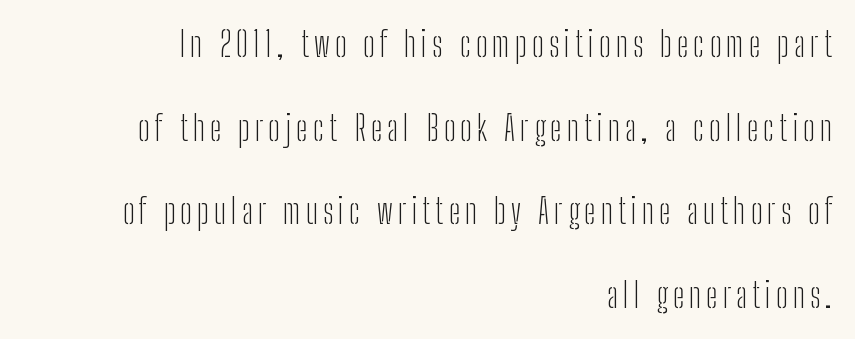
Does the lettering tilt? It doesn't — this is upright. The paragraph has a hard right edge and a soft left edge. Beneath every word, the page is bare. Summary of weight: not heavy and not bold.
